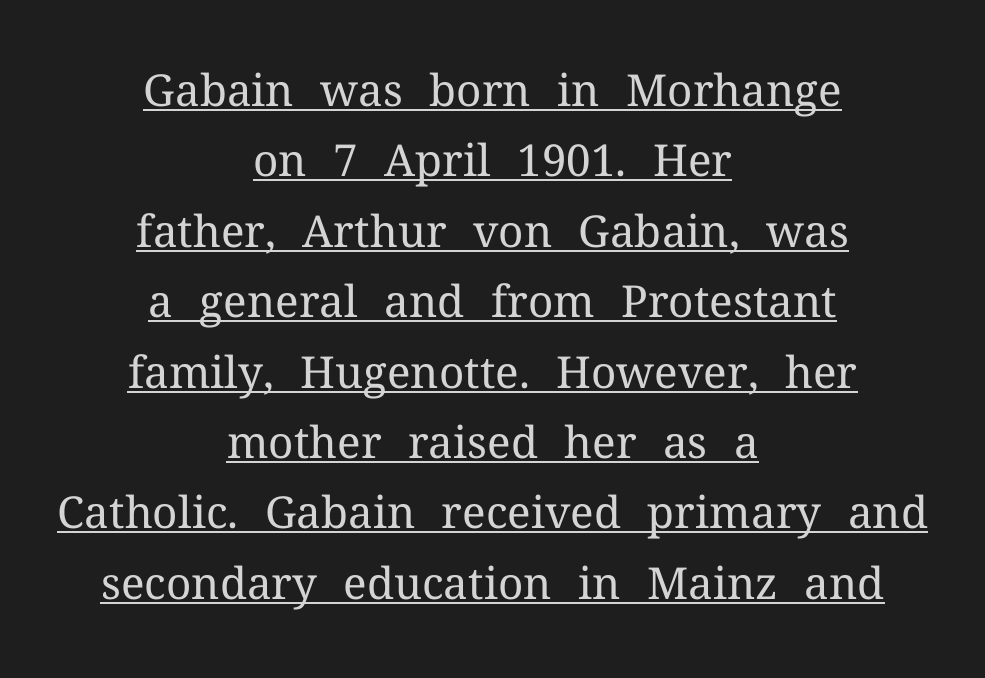
Q: Is the text bold? A: No.
Q: Is the text italic (slanted)? A: No, it is upright.
Q: Is the typeface a serif or a sans-serif typeface? A: Serif.
Q: Is the text underlined? A: Yes.
Q: How is the paragraph aligned? A: Centered.
Q: Is the spacing between letters normal or unusually wide? A: Normal.
Q: Is the spacing between lines tight, normal or loose? A: Normal.
Q: Width (condensed, normal, or wide)? A: Normal.
Q: Stroke contrast? A: Medium.
Q: x-height? A: Medium.
Q: Monospaced? A: No.
